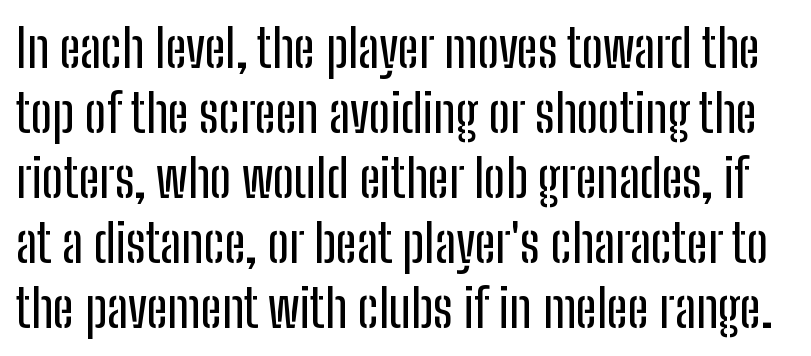
Q: Is the text italic (slanted)? A: No, it is upright.
Q: Is the typeface a serif or a sans-serif typeface? A: Sans-serif.
Q: Is the text underlined? A: No.
Q: Is the spacing between letters normal or unusually wide? A: Normal.
Q: Is the spacing between lines tight, normal or loose? A: Normal.
Q: Width (condensed, normal, or wide)? A: Condensed.
Q: Stroke contrast? A: Low.
Q: x-height? A: Medium.
Q: Monospaced? A: No.
